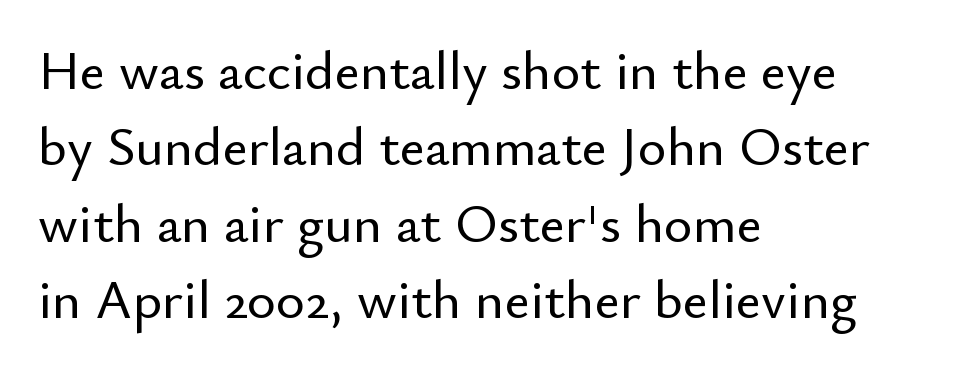
Q: Is the text italic (slanted)? A: No, it is upright.
Q: Is the typeface a serif or a sans-serif typeface? A: Sans-serif.
Q: Is the text underlined? A: No.
Q: How is the paragraph aligned? A: Left-aligned.
Q: Is the spacing between letters normal or unusually wide? A: Normal.
Q: Is the spacing between lines tight, normal or loose? A: Normal.
Q: Width (condensed, normal, or wide)? A: Normal.
Q: Stroke contrast? A: Low.
Q: x-height? A: Small.
Q: Monospaced? A: No.
